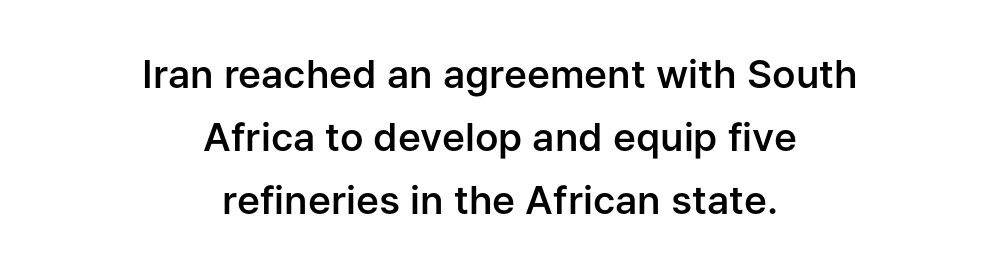
Is there much room between lines? A standard amount, neither cramped nor airy. The strokes are fattened partway — semibold, not bold. The specimen reads as upright at a glance. Unlike a traditional serif, this face leaves its strokes unadorned. Proportional: the letters do not fall into vertical columns. Lines of text with bare space underneath.
